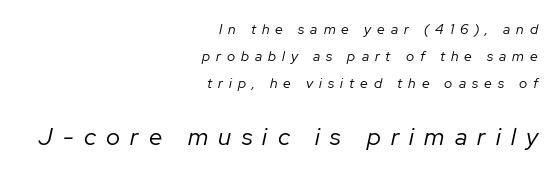
{"italic": "yes", "lean": "right", "slant_degrees": 12, "bold": "no", "underline": "no", "align": "right", "line_spacing": "loose", "line_spacing_ratio": 1.94, "letter_spacing": "wide", "letter_spacing_em": 0.43, "larger_block": "second", "size_ratio": 1.71, "glyph_px": 24}
